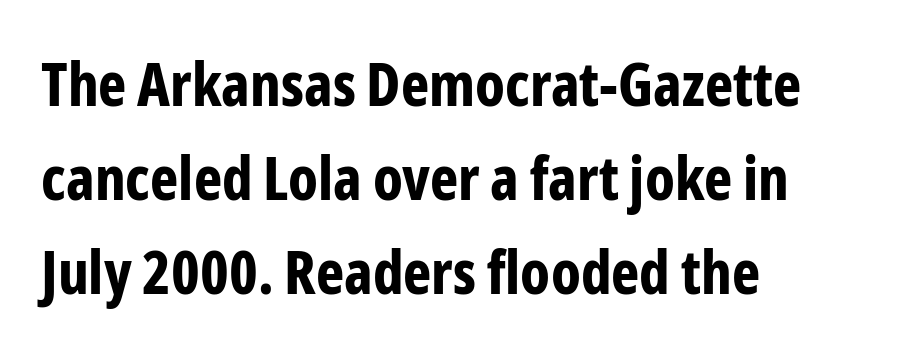
Typeset ragged right — the left edge is the straight one. It's the straight-up-and-down kind of type. Thick stems and heavy bowls — unmistakably bold. Observe the absence of serifs on each vertical stroke in this sample. Leading: standard.
